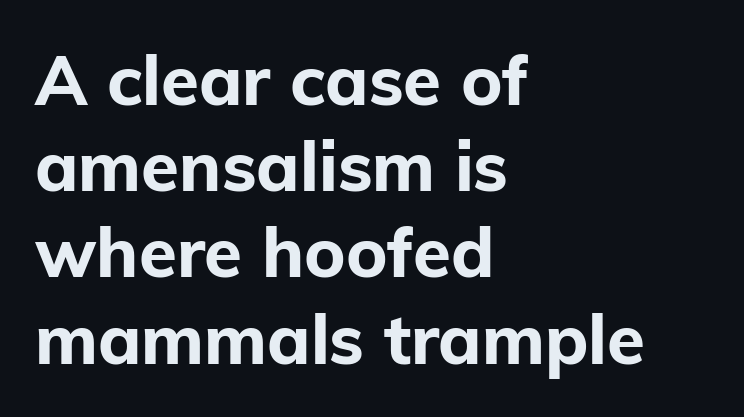
Strokes here are thick enough to call this a true bold. Style check: upright. Looks like regular typesetting: each glyph gets only the width it needs. Every row of glyphs begins at an identical x-position on the left.
